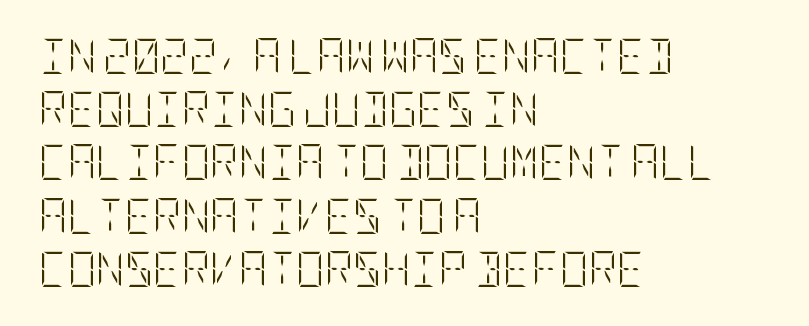
Q: Is the text bold? A: No.
Q: Is the text italic (slanted)? A: No, it is upright.
Q: Is the text underlined? A: No.
Q: How is the paragraph aligned? A: Left-aligned.
Q: Is the spacing between letters normal or unusually wide? A: Normal.
Q: Is the spacing between lines tight, normal or loose? A: Normal.
Q: Width (condensed, normal, or wide)? A: Condensed.
Q: Stroke contrast? A: Low.
Q: x-height? A: Large.
